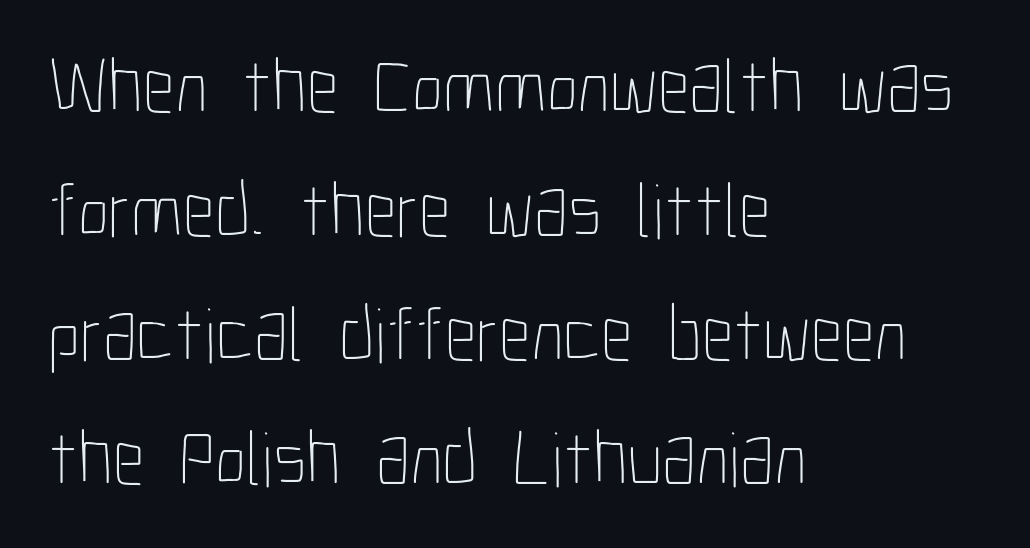
{"italic": "no", "bold": "no", "weight": "thin", "width": "condensed", "stroke_contrast": "low", "x_height": "medium", "monospaced": "no", "underline": "no", "align": "left", "line_spacing": "normal", "line_spacing_ratio": 1.59, "letter_spacing": "normal", "letter_spacing_em": 0.0, "glyph_px": 78}
